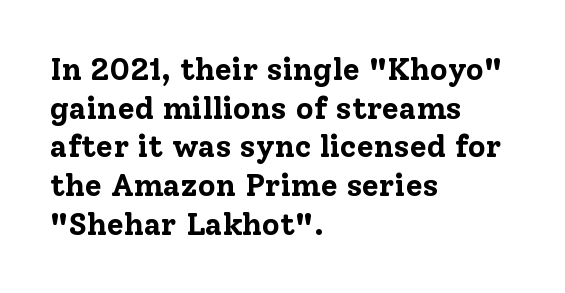
Q: Is the text bold? A: Yes.
Q: Is the text italic (slanted)? A: No, it is upright.
Q: Is the typeface a serif or a sans-serif typeface? A: Serif.
Q: Is the text underlined? A: No.
Q: How is the paragraph aligned? A: Left-aligned.
Q: Is the spacing between letters normal or unusually wide? A: Normal.
Q: Is the spacing between lines tight, normal or loose? A: Normal.
Q: Width (condensed, normal, or wide)? A: Normal.
Q: Stroke contrast? A: Low.
Q: x-height? A: Medium.
Q: Monospaced? A: No.
